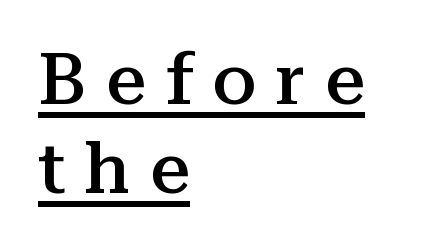
The strokes are fattened partway — semibold, not bold. The rendering uses natural spacing where letterforms have individual widths. This sample is left-justified, so line endings fall wherever the words run out. Has an underline been added? It has. The lettering holds an erect, upright posture throughout.
